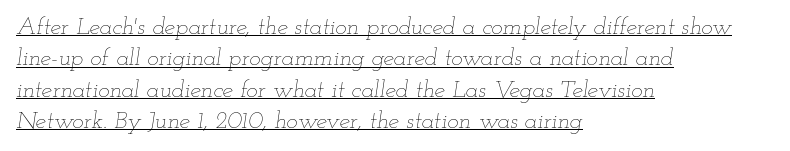
Is this a heavy cut? Hardly; it is regular or lighter. Honestly, the row spacing looks completely unremarkable. Each line of the rendering has a horizontal stroke beneath the glyphs. Notice how the passage keeps a crisp vertical edge on the left only.
